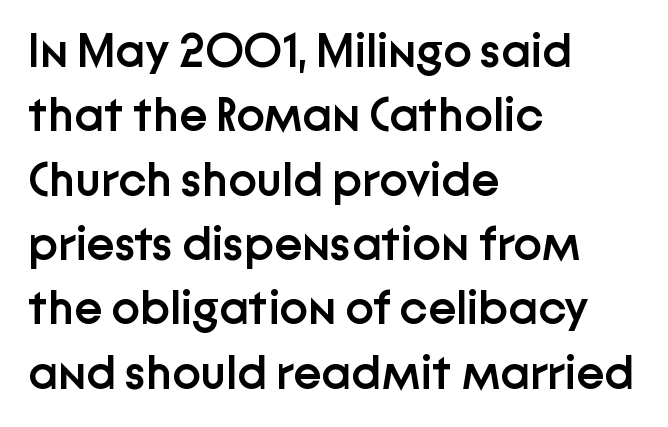
The image shows 48 px semibold sans-serif type, upright; set left-aligned, normal line spacing (1.34x), normal letter spacing, not underlined; low stroke contrast and a medium x-height.
